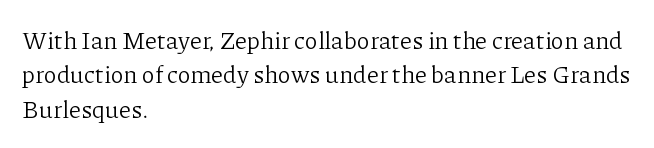
Vertical stems look standard width or narrower in stroke. Default kerning and tracking; the words read as compact shapes. These lines are set flush left with a ragged right edge. The baseline area is clear.
